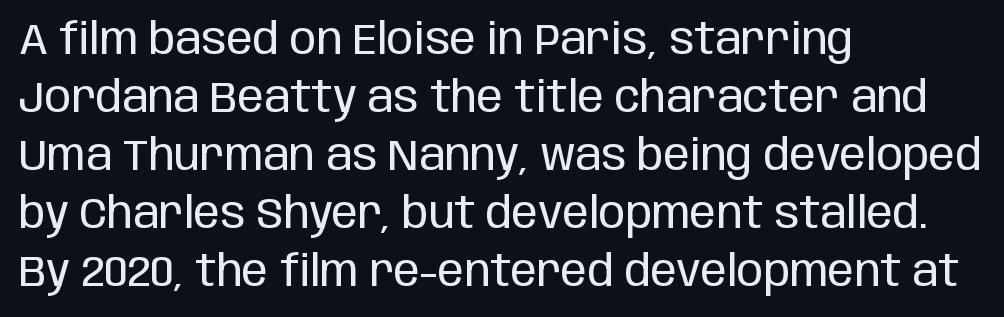
Q: Is the text bold? A: No.
Q: Is the text italic (slanted)? A: No, it is upright.
Q: Is the typeface a serif or a sans-serif typeface? A: Sans-serif.
Q: Is the text underlined? A: No.
Q: How is the paragraph aligned? A: Left-aligned.
Q: Is the spacing between letters normal or unusually wide? A: Normal.
Q: Is the spacing between lines tight, normal or loose? A: Normal.
Q: Width (condensed, normal, or wide)? A: Condensed.
Q: Stroke contrast? A: Low.
Q: x-height? A: Large.
Q: Monospaced? A: No.
